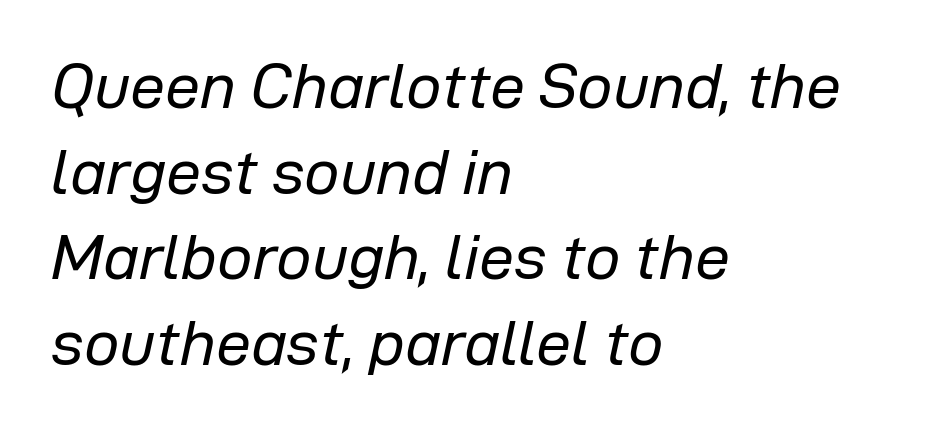
Q: Is the text bold? A: No.
Q: Is the text italic (slanted)? A: Yes, it leans right by about 12 degrees.
Q: Is the text underlined? A: No.
Q: How is the paragraph aligned? A: Left-aligned.
Q: Is the spacing between letters normal or unusually wide? A: Normal.
Q: Is the spacing between lines tight, normal or loose? A: Normal.
Q: Width (condensed, normal, or wide)? A: Normal.
Q: Stroke contrast? A: Low.
Q: x-height? A: Medium.
Q: Monospaced? A: No.
